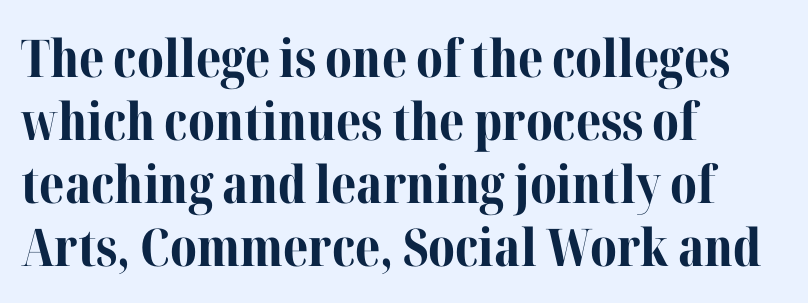
The image shows 52 px bold serif type, upright; set left-aligned, line spacing 1.21x, normal letter spacing, not underlined; medium stroke contrast and a medium x-height.
